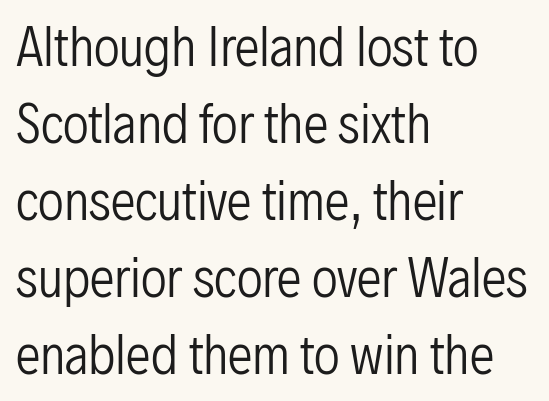
The zone under the glyphs is completely vacant. Observe the absence of serifs on each vertical stroke in this sample. A typesetter would call this zero additional tracking. Successive baselines arrive at the customary interval.
